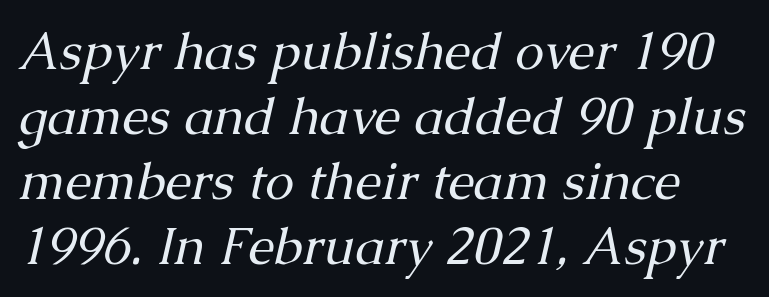
To sum up the face: it has serifs. Is the type heavy? It reads as light-to-regular instead. The letters are slanted; this is an italic face. These lines sit exactly where default settings would place them.
